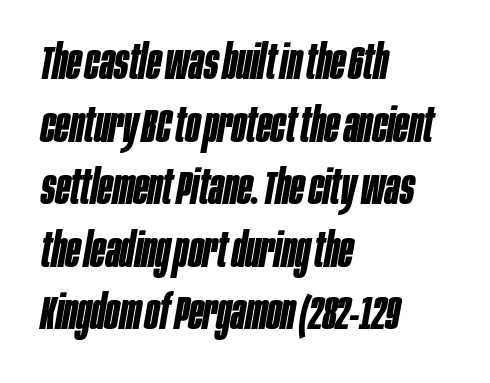
{"italic": "yes", "lean": "right", "slant_degrees": 10, "bold": "yes", "weight": "bold", "width": "condensed", "stroke_contrast": "low", "x_height": "large", "monospaced": "no", "underline": "no", "align": "left", "line_spacing": "normal", "line_spacing_ratio": 1.33, "letter_spacing": "normal", "letter_spacing_em": 0.0, "glyph_px": 47}
